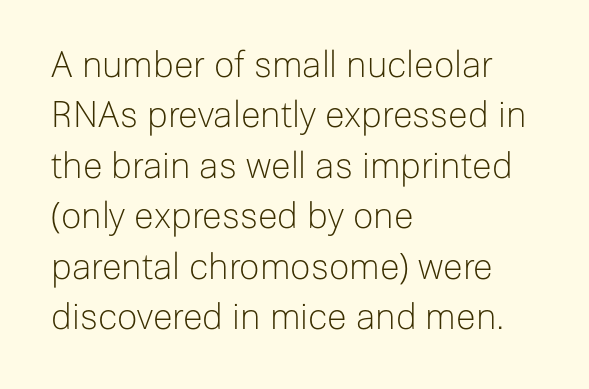
Q: Is the text bold? A: No.
Q: Is the text italic (slanted)? A: No, it is upright.
Q: Is the typeface a serif or a sans-serif typeface? A: Sans-serif.
Q: Is the text underlined? A: No.
Q: How is the paragraph aligned? A: Left-aligned.
Q: Is the spacing between letters normal or unusually wide? A: Normal.
Q: Is the spacing between lines tight, normal or loose? A: Normal.
Q: Width (condensed, normal, or wide)? A: Normal.
Q: Stroke contrast? A: Low.
Q: x-height? A: Medium.
Q: Monospaced? A: No.
